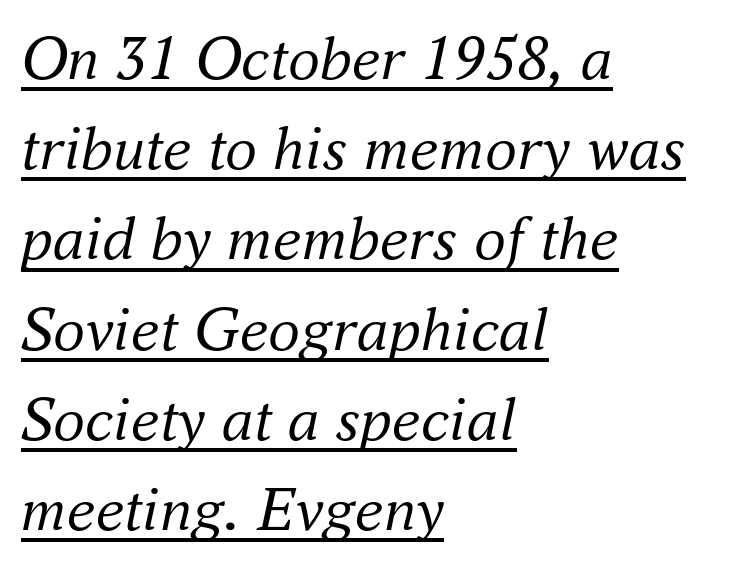
Q: Is the text bold? A: No.
Q: Is the text italic (slanted)? A: Yes, it leans right by about 16 degrees.
Q: Is the typeface a serif or a sans-serif typeface? A: Serif.
Q: Is the text underlined? A: Yes.
Q: How is the paragraph aligned? A: Left-aligned.
Q: Is the spacing between letters normal or unusually wide? A: Normal.
Q: Is the spacing between lines tight, normal or loose? A: Normal.
Q: Width (condensed, normal, or wide)? A: Normal.
Q: Stroke contrast? A: Medium.
Q: x-height? A: Small.
Q: Monospaced? A: No.
